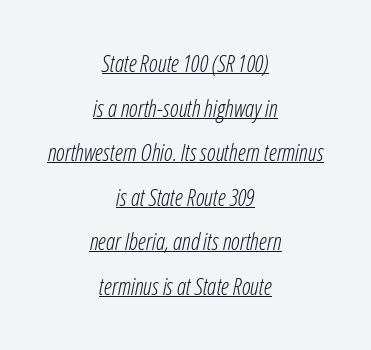
Q: Is the text bold? A: No.
Q: Is the text italic (slanted)? A: Yes, it leans right by about 12 degrees.
Q: Is the text underlined? A: Yes.
Q: How is the paragraph aligned? A: Centered.
Q: Is the spacing between letters normal or unusually wide? A: Normal.
Q: Is the spacing between lines tight, normal or loose? A: Loose.
